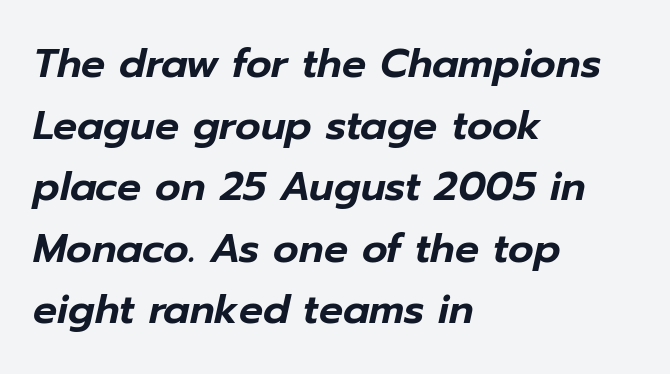
{"italic": "yes", "lean": "right", "slant_degrees": 12, "width": "normal", "stroke_contrast": "low", "x_height": "medium", "monospaced": "no", "underline": "no", "align": "left", "line_spacing": "normal", "line_spacing_ratio": 1.54, "letter_spacing": "normal", "letter_spacing_em": 0.0, "glyph_px": 40}
